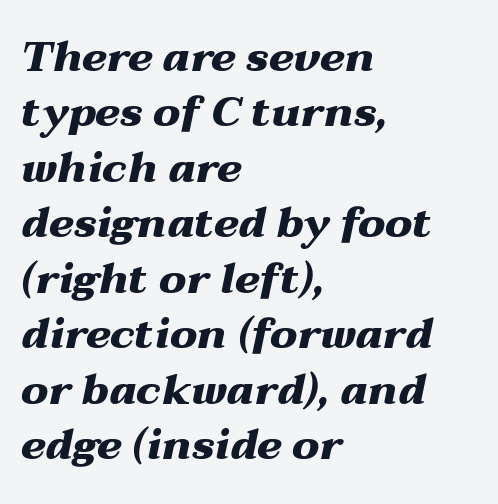
{"italic": "yes", "lean": "right", "slant_degrees": 12, "bold": "yes", "weight": "heavy", "width": "wide", "stroke_contrast": "medium", "x_height": "medium", "monospaced": "no", "underline": "no", "align": "left", "line_spacing": "normal", "line_spacing_ratio": 1.32, "letter_spacing": "normal", "letter_spacing_em": 0.0, "glyph_px": 42}
